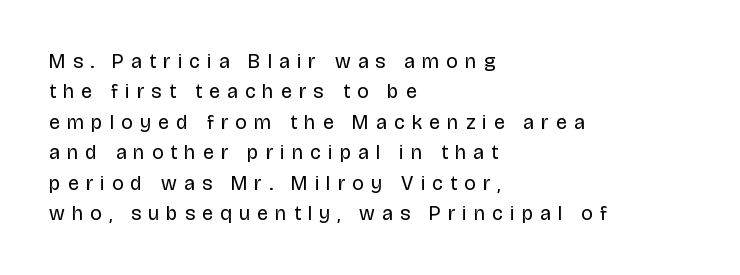
{"italic": "no", "bold": "no", "underline": "no", "align": "left", "line_spacing": "normal", "line_spacing_ratio": 1.52, "letter_spacing": "wide", "letter_spacing_em": 0.36, "glyph_px": 20}
